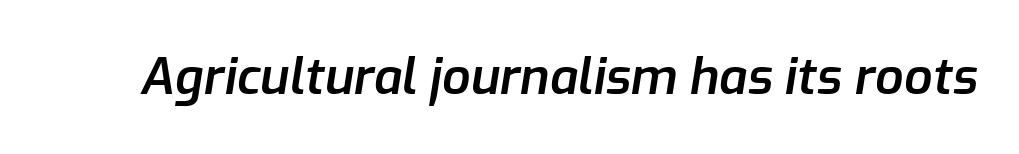
The image shows 50 px semibold type, italic (leaning right); set normal letter spacing, not underlined; low stroke contrast and a medium x-height.
